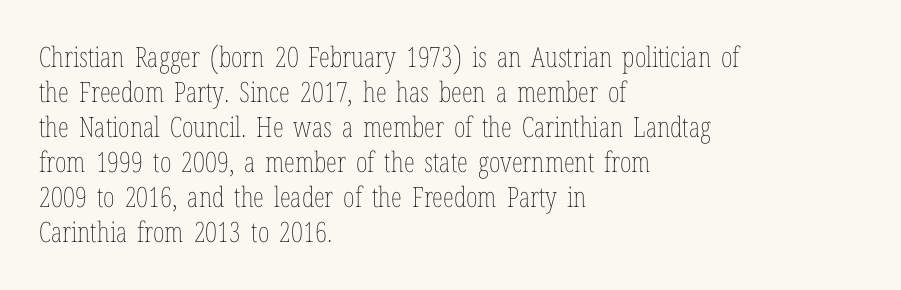
{"italic": "no", "bold": "no", "weight": "thin", "width": "condensed", "stroke_contrast": "low", "x_height": "medium", "monospaced": "no", "underline": "no", "align": "left", "line_spacing": "normal", "line_spacing_ratio": 1.25, "letter_spacing": "normal", "letter_spacing_em": 0.0, "glyph_px": 28}
